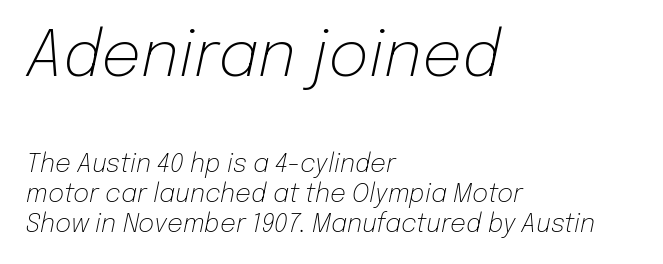
The image shows 63 px light type, italic (leaning right); set left-aligned, line spacing 1.2x, normal letter spacing, not underlined; the first (top) block is 2.52x larger; low stroke contrast and a medium x-height.
